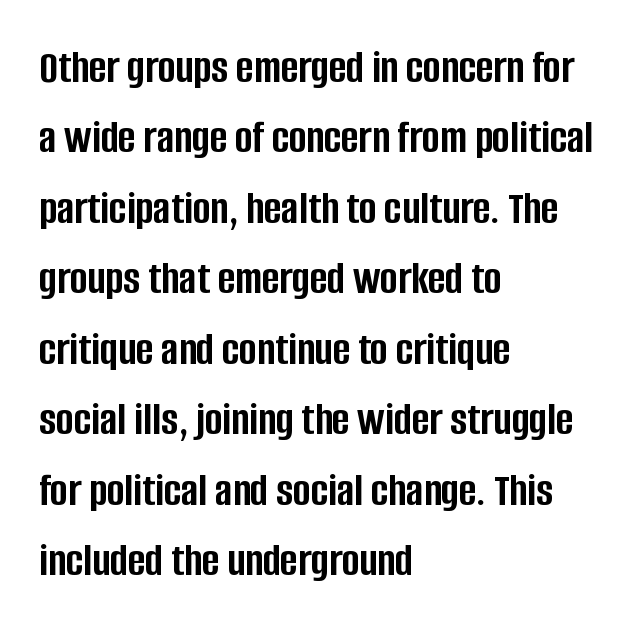
The image shows 47 px semibold, condensed sans-serif type, upright; set left-aligned, normal line spacing (1.5x), normal letter spacing, not underlined; low stroke contrast and a large x-height.
